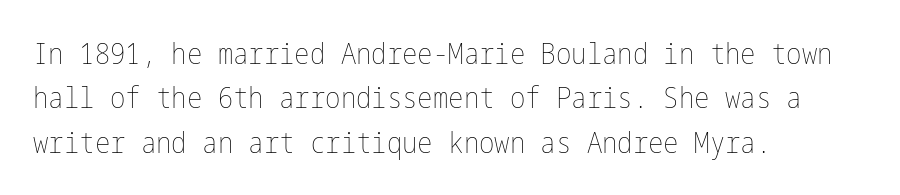
This sample uses an upright cut, with every glyph sitting square on the baseline. The lines are quadded left. The leading is moderate, giving the passage an even texture. The strokes are not fattened; the text isn't bold. Compared with typical body copy, the letter spacing here is the same.
